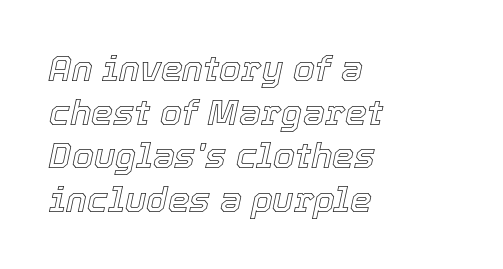
Each row of text sits above clean, open space. Emphasis-style slanted type is in use. The face used here is rendered with its standard letterfit. Looks like regular typesetting: each glyph gets only the width it needs.
